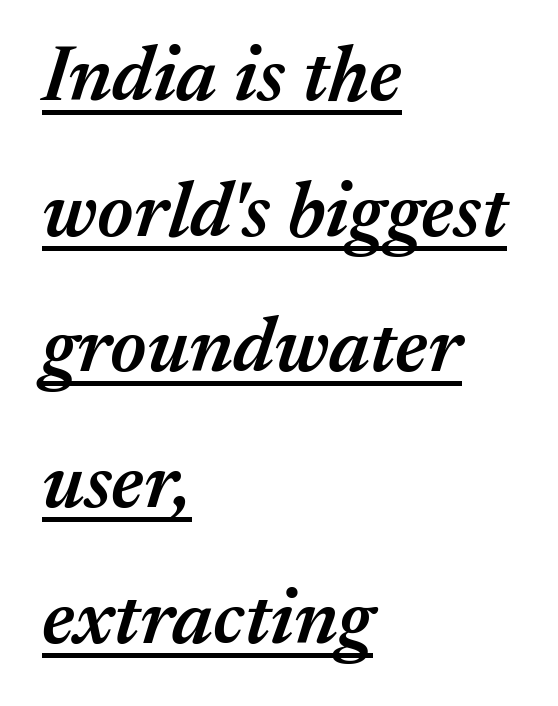
The image shows 78 px semibold type, italic (leaning right); set left-aligned, line spacing 1.74x, normal letter spacing, underlined; medium stroke contrast and a medium x-height.
